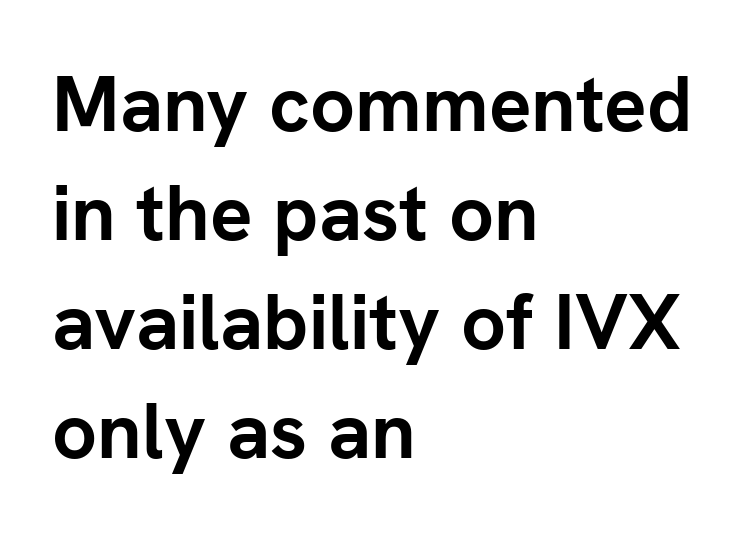
The image shows 79 px semibold sans-serif type, upright; set left-aligned, normal line spacing (1.38x), normal letter spacing, not underlined; low stroke contrast and a medium x-height.
